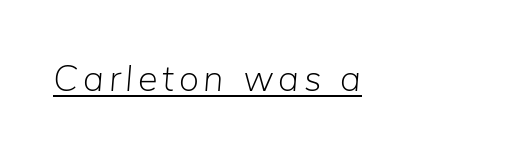
{"italic": "yes", "lean": "right", "slant_degrees": 5, "bold": "no", "weight": "light", "width": "normal", "stroke_contrast": "low", "x_height": "medium", "monospaced": "no", "underline": "yes", "align": "left", "glyph_px": 37}
